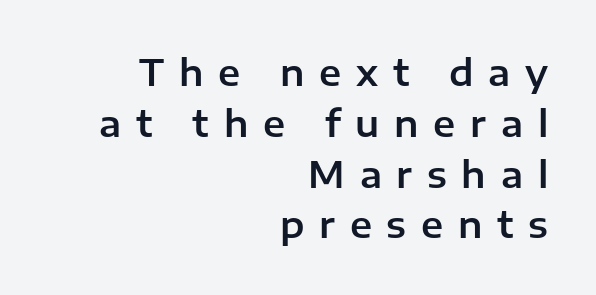
{"serif": "no", "italic": "no", "width": "normal", "stroke_contrast": "low", "x_height": "medium", "monospaced": "no", "underline": "no", "align": "right", "line_spacing": "normal", "line_spacing_ratio": 1.41, "letter_spacing": "wide", "letter_spacing_em": 0.41, "glyph_px": 36}
